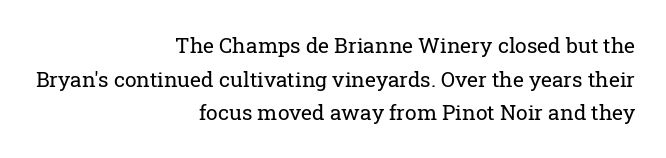
{"italic": "no", "bold": "no", "underline": "no", "align": "right", "line_spacing": "normal", "line_spacing_ratio": 1.6, "letter_spacing": "normal", "letter_spacing_em": 0.0, "glyph_px": 21}
